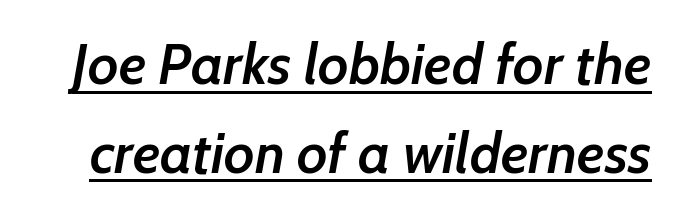
The image shows 57 px semibold type, italic (leaning right); set normal line spacing (1.56x), normal letter spacing, underlined; low stroke contrast and a medium x-height.
